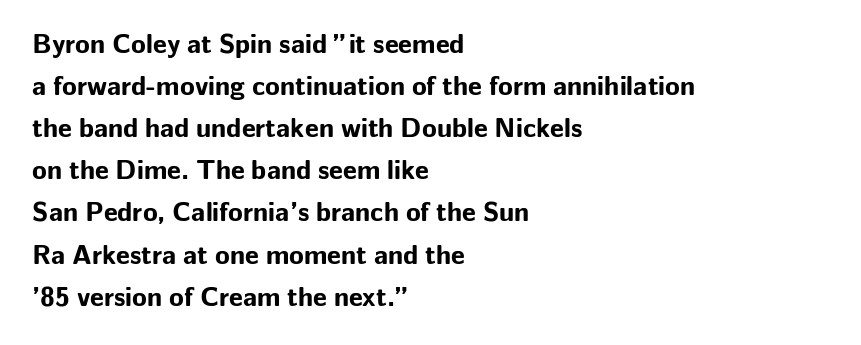
The image shows 27 px bold type, upright; set left-aligned, normal line spacing (1.56x), normal letter spacing, not underlined.
